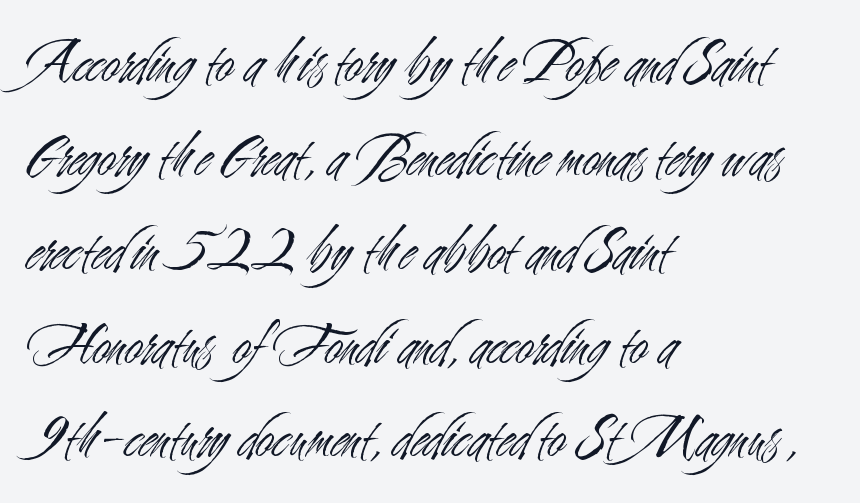
The image shows 63 px light, condensed sans-serif type; set left-aligned, normal line spacing (1.49x), normal letter spacing, not underlined; medium stroke contrast and a small x-height.
